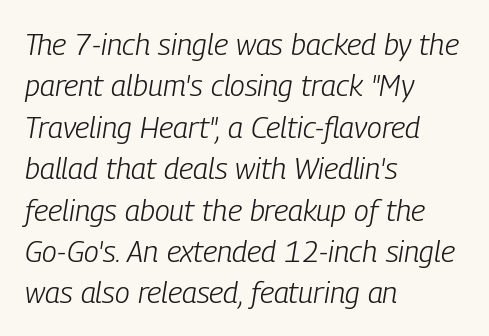
Q: Is the text bold? A: No.
Q: Is the text italic (slanted)? A: Yes, it leans right by about 9 degrees.
Q: Is the text underlined? A: No.
Q: How is the paragraph aligned? A: Left-aligned.
Q: Is the spacing between letters normal or unusually wide? A: Normal.
Q: Is the spacing between lines tight, normal or loose? A: Normal.
Q: Width (condensed, normal, or wide)? A: Condensed.
Q: Stroke contrast? A: Low.
Q: x-height? A: Medium.
Q: Monospaced? A: No.
